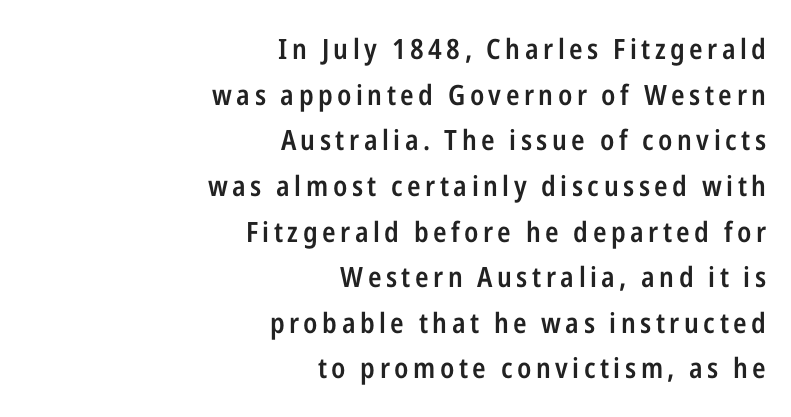
{"serif": "no", "italic": "no", "bold": "semi", "weight": "semibold", "width": "condensed", "stroke_contrast": "low", "x_height": "medium", "monospaced": "no", "underline": "no", "align": "right", "line_spacing": "normal", "line_spacing_ratio": 1.63, "glyph_px": 28}
